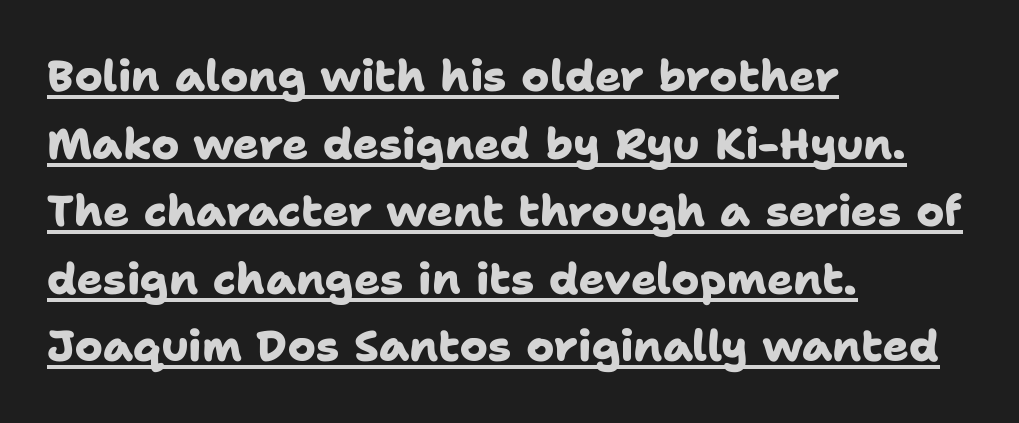
The image shows 43 px heavy sans-serif type; set left-aligned, normal line spacing (1.57x), normal letter spacing, underlined; low stroke contrast and a medium x-height.
